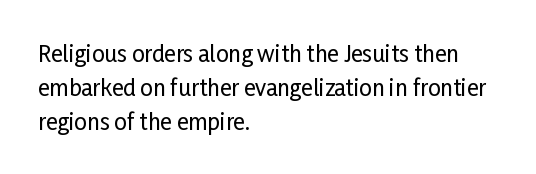
The image shows 22 px text type, upright; set left-aligned, normal line spacing (1.54x), normal letter spacing, not underlined.
